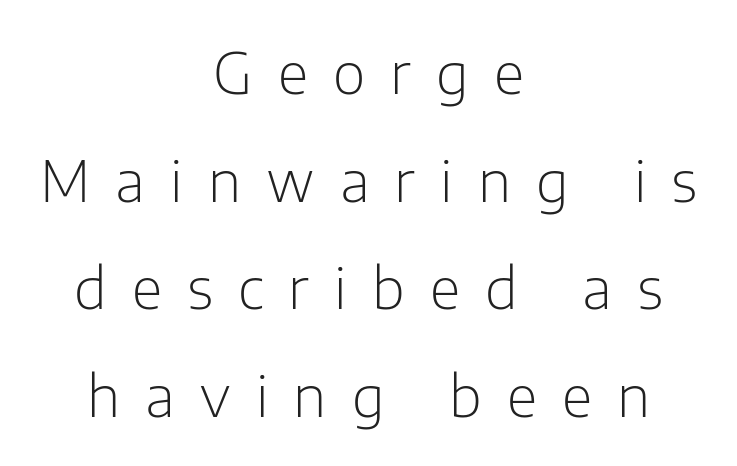
The image shows 56 px light sans-serif type, upright; set centered, loose line spacing (1.92x), unusually wide letter spacing (+0.45 em), not underlined; low stroke contrast and a medium x-height.
